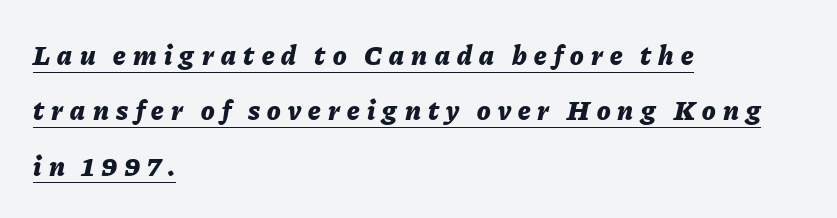
Q: Is the text bold? A: Yes.
Q: Is the text italic (slanted)? A: Yes, it leans right by about 11 degrees.
Q: Is the text underlined? A: Yes.
Q: How is the paragraph aligned? A: Left-aligned.
Q: Is the spacing between letters normal or unusually wide? A: Unusually wide.
Q: Is the spacing between lines tight, normal or loose? A: Loose.
Q: Width (condensed, normal, or wide)? A: Normal.
Q: Stroke contrast? A: Low.
Q: x-height? A: Medium.
Q: Monospaced? A: No.
